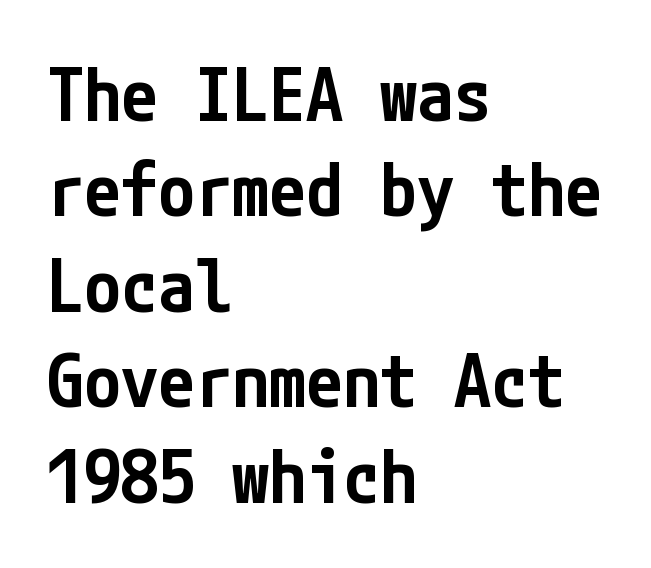
Q: Is the text bold? A: Semi-bold.
Q: Is the text italic (slanted)? A: No, it is upright.
Q: Is the typeface a serif or a sans-serif typeface? A: Sans-serif.
Q: Is the text underlined? A: No.
Q: How is the paragraph aligned? A: Left-aligned.
Q: Is the spacing between letters normal or unusually wide? A: Normal.
Q: Is the spacing between lines tight, normal or loose? A: Normal.
Q: Width (condensed, normal, or wide)? A: Condensed.
Q: Stroke contrast? A: Low.
Q: x-height? A: Medium.
